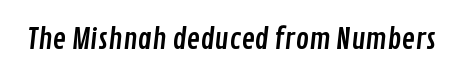
Characters follow at the spacing the type designer built in. Each row of text sits above clean, open space. A sans-serif font was chosen for this passage. Is this a fixed-width face? No — the glyphs have proportional, varying widths.
